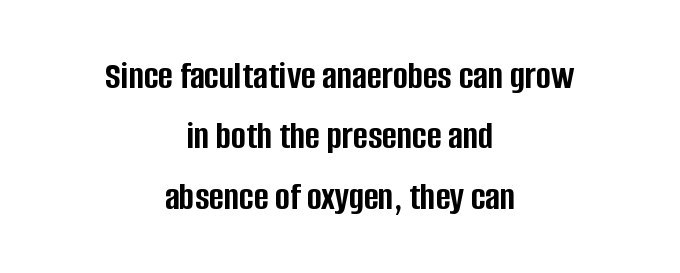
{"serif": "no", "italic": "no", "bold": "yes", "weight": "semibold", "width": "condensed", "stroke_contrast": "low", "x_height": "large", "monospaced": "no", "underline": "no", "align": "center", "line_spacing": "normal", "line_spacing_ratio": 1.51, "letter_spacing": "normal", "letter_spacing_em": 0.0, "glyph_px": 40}
